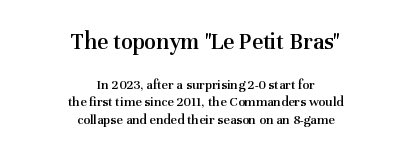
{"italic": "no", "bold": "semi", "underline": "no", "align": "center", "line_spacing_ratio": 1.24, "letter_spacing": "normal", "letter_spacing_em": 0.0, "larger_block": "first", "size_ratio": 1.71, "glyph_px": 24}
